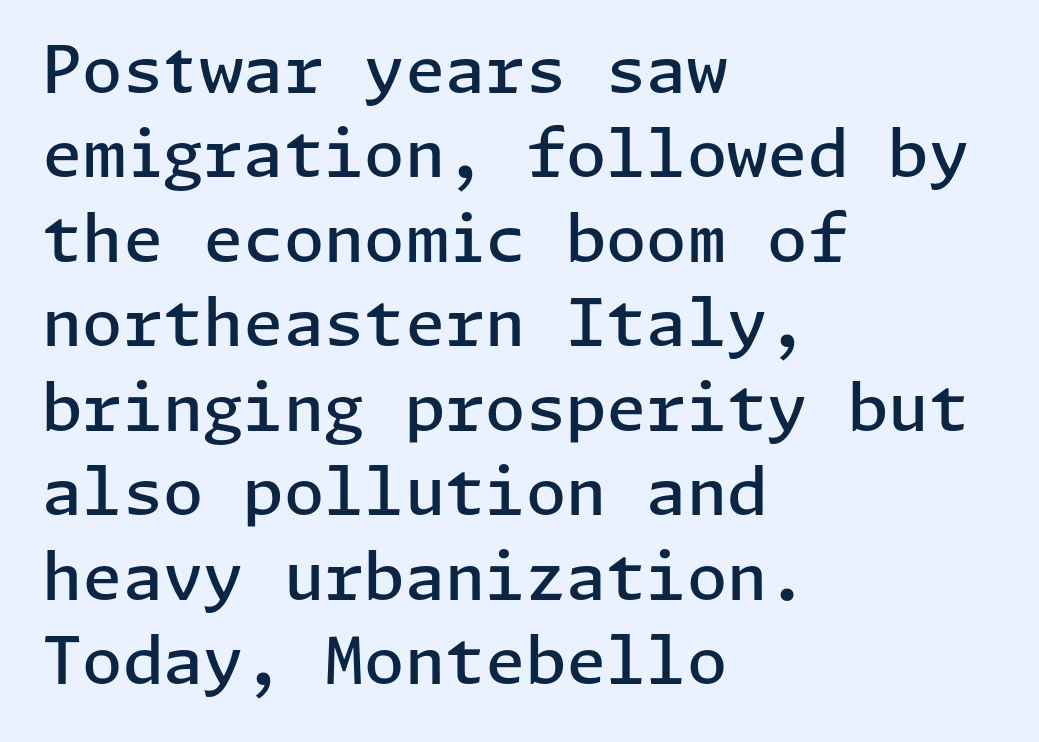
These lines were composed using upright roman letters. All the whitespace from short lines collects on the right. Tracking value appears to be zero — textbook default spacing. The strip under each line holds only bare page. Nope, no serifs anywhere on these letters. The font is running at a semibold setting, under full bold.
